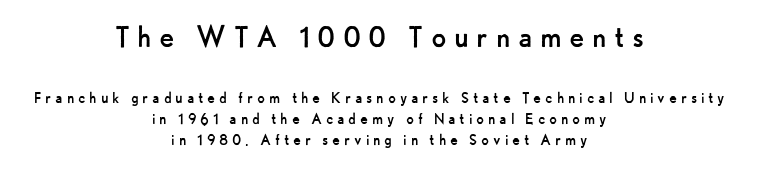
The image shows 35 px regular-weight sans-serif type, upright; set centered, line spacing 1.17x, unusually wide letter spacing (+0.21 em), not underlined; the first (top) block is 1.94x larger; low stroke contrast and a small x-height.
